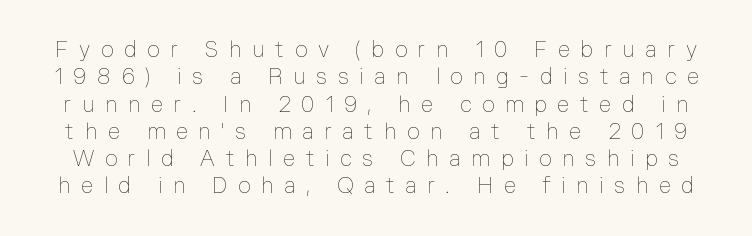
Q: Is the text bold? A: No.
Q: Is the text italic (slanted)? A: No, it is upright.
Q: Is the text underlined? A: No.
Q: Is the spacing between letters normal or unusually wide? A: Unusually wide.
